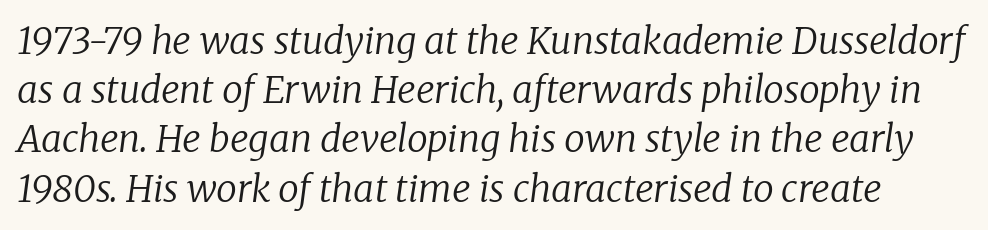
Each letter keeps its own natural width here, so spacing adapts to shape. Summary of vertical rhythm: regular, with standard interline spacing. Style check: oblique. This sample uses a serif face. Nothing unusual about the tracking: characters are spaced as the font intends. Stroke thickness stays within the range of a standard reading face or lighter.
